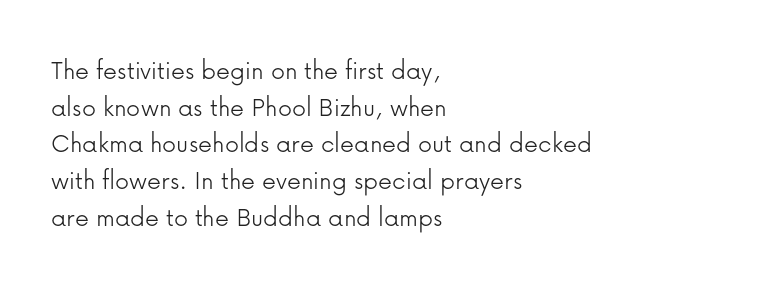
Nothing sits at the stroke ends, so this counts as sans-serif. Do the characters align in a grid? No, the font is proportional. Between one letter and the next there's only the usual sliver of space. Rendered with straight, roman letterforms. Glance below the letters and you will spot only blank space. Is this a heavy cut? Hardly; it is regular or lighter.
